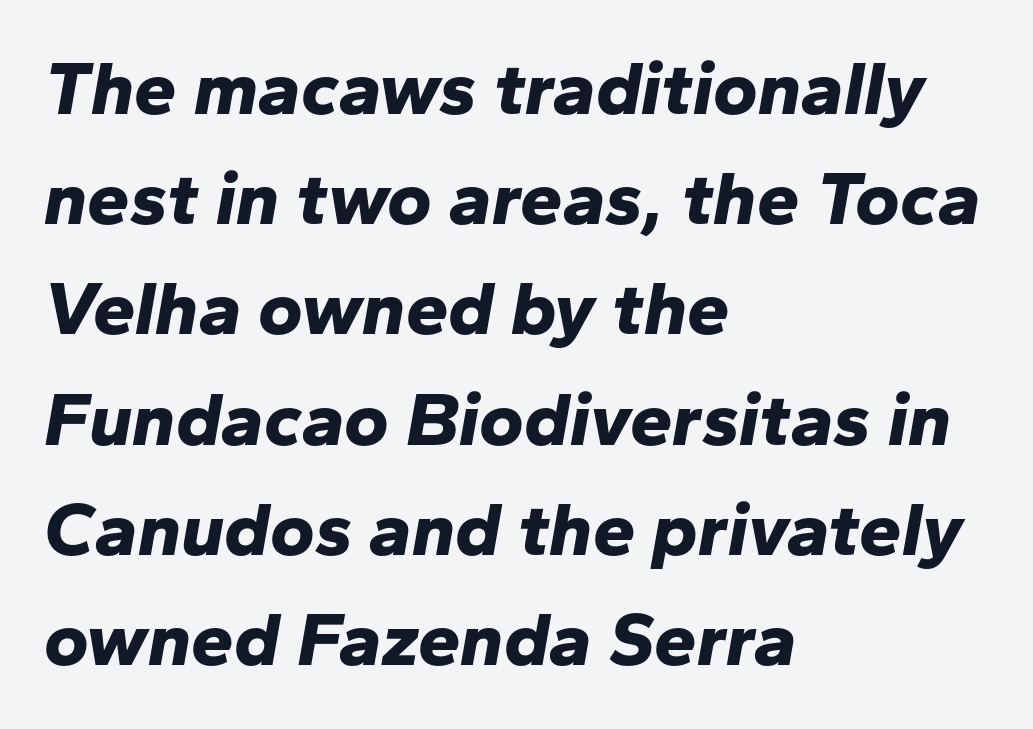
In terms of posture, this sample is oblique. Normally led — the rows are evenly, conventionally spaced. Honestly, the letter spacing is just normal — you wouldn't notice it. The letters advance in unequal steps, a hallmark of proportional type. Emphasis by weight is at full strength: bold.
